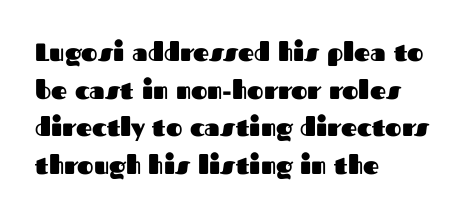
{"italic": "no", "bold": "yes", "underline": "no", "align": "left", "line_spacing": "normal", "line_spacing_ratio": 1.51, "letter_spacing": "normal", "letter_spacing_em": 0.0, "glyph_px": 25}
